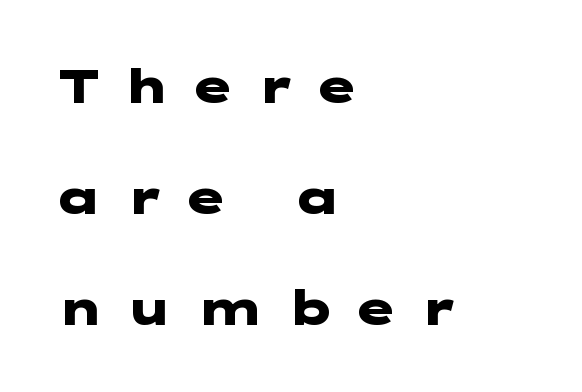
{"serif": "no", "italic": "no", "bold": "yes", "weight": "heavy", "width": "wide", "stroke_contrast": "low", "x_height": "medium", "underline": "no", "align": "left", "line_spacing": "loose", "line_spacing_ratio": 2.31, "letter_spacing": "wide", "letter_spacing_em": 0.4, "glyph_px": 48}
